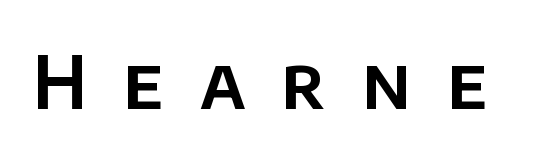
The image shows 73 px sans-serif type, upright; set unusually wide letter spacing (+0.49 em), not underlined; low stroke contrast and a large x-height.
